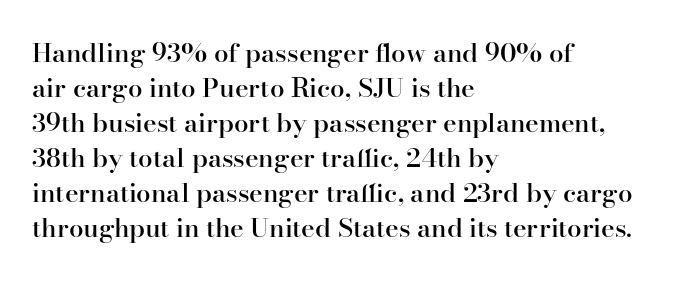
Q: Is the text bold? A: Semi-bold.
Q: Is the text italic (slanted)? A: No, it is upright.
Q: Is the text underlined? A: No.
Q: How is the paragraph aligned? A: Left-aligned.
Q: Is the spacing between letters normal or unusually wide? A: Normal.
Q: Is the spacing between lines tight, normal or loose? A: Normal.
